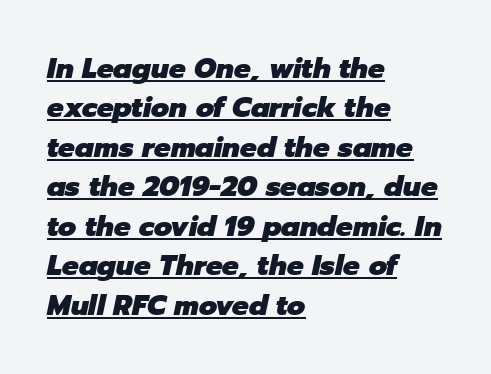
{"italic": "yes", "lean": "right", "slant_degrees": 12, "bold": "yes", "weight": "heavy", "width": "normal", "stroke_contrast": "low", "x_height": "medium", "monospaced": "no", "underline": "yes", "align": "left", "line_spacing": "normal", "line_spacing_ratio": 1.41, "letter_spacing": "normal", "letter_spacing_em": 0.0, "glyph_px": 28}
